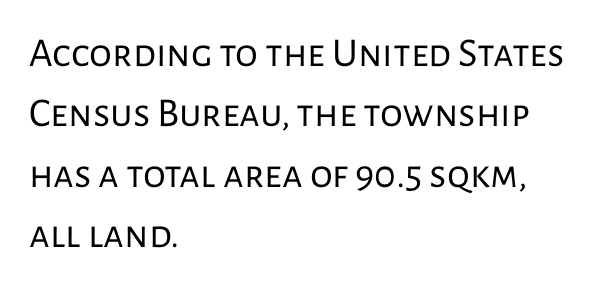
Q: Is the text bold? A: No.
Q: Is the text italic (slanted)? A: No, it is upright.
Q: Is the typeface a serif or a sans-serif typeface? A: Sans-serif.
Q: Is the text underlined? A: No.
Q: How is the paragraph aligned? A: Left-aligned.
Q: Is the spacing between letters normal or unusually wide? A: Normal.
Q: Is the spacing between lines tight, normal or loose? A: Normal.
Q: Width (condensed, normal, or wide)? A: Normal.
Q: Stroke contrast? A: Low.
Q: x-height? A: Medium.
Q: Monospaced? A: No.
